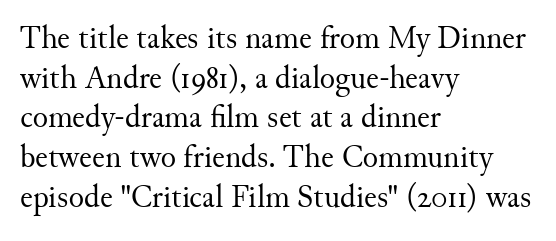
The image shows 32 px regular-weight serif type, upright; set left-aligned, line spacing 1.24x, normal letter spacing, not underlined; medium stroke contrast and a small x-height.
